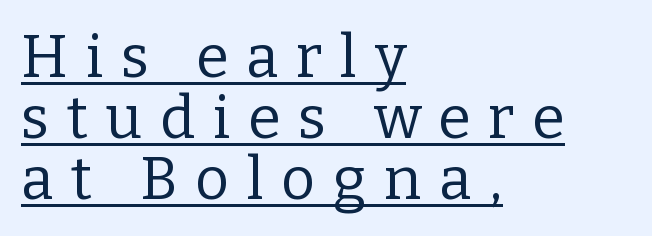
Q: Is the text bold? A: No.
Q: Is the text italic (slanted)? A: No, it is upright.
Q: Is the typeface a serif or a sans-serif typeface? A: Serif.
Q: Is the text underlined? A: Yes.
Q: How is the paragraph aligned? A: Left-aligned.
Q: Is the spacing between letters normal or unusually wide? A: Unusually wide.
Q: Is the spacing between lines tight, normal or loose? A: Tight.
Q: Width (condensed, normal, or wide)? A: Normal.
Q: Stroke contrast? A: Low.
Q: x-height? A: Medium.
Q: Monospaced? A: No.
